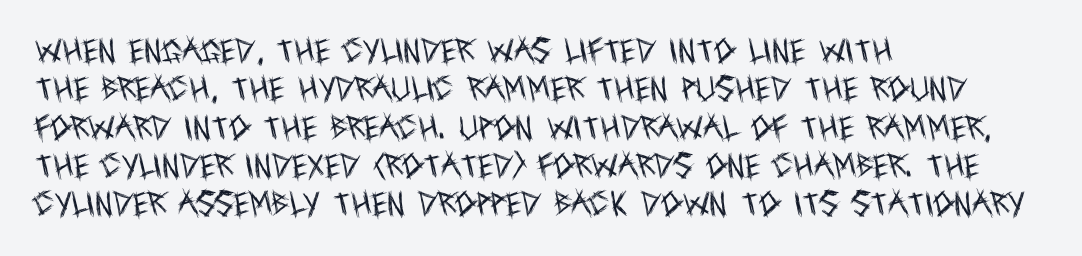
Q: Is the text bold? A: No.
Q: Is the text italic (slanted)? A: No, it is upright.
Q: Is the text underlined? A: No.
Q: How is the paragraph aligned? A: Left-aligned.
Q: Is the spacing between letters normal or unusually wide? A: Normal.
Q: Is the spacing between lines tight, normal or loose? A: Normal.
